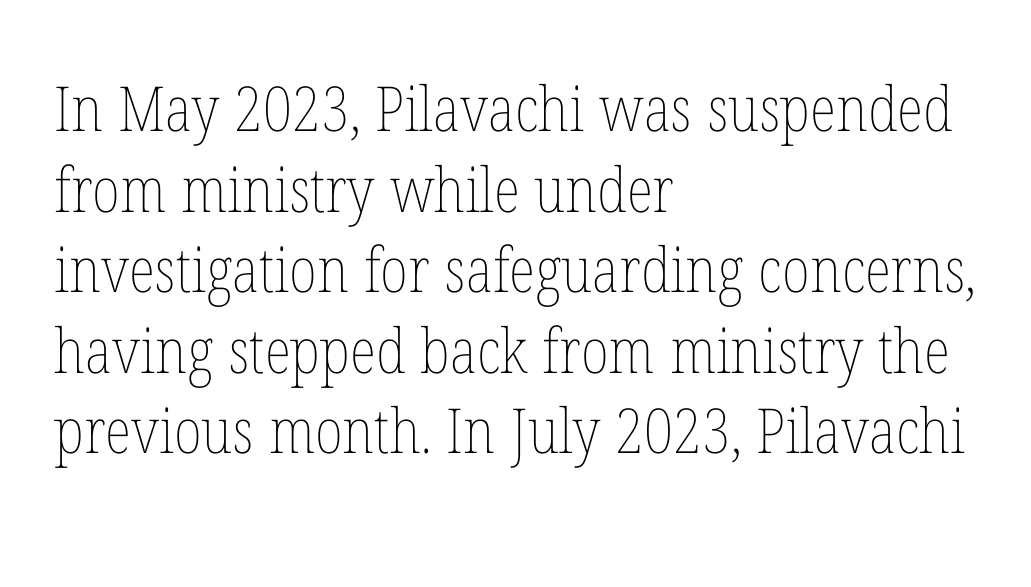
Q: Is the text bold? A: No.
Q: Is the text italic (slanted)? A: No, it is upright.
Q: Is the text underlined? A: No.
Q: How is the paragraph aligned? A: Left-aligned.
Q: Is the spacing between letters normal or unusually wide? A: Normal.
Q: Is the spacing between lines tight, normal or loose? A: Normal.
Q: Width (condensed, normal, or wide)? A: Condensed.
Q: Stroke contrast? A: Low.
Q: x-height? A: Medium.
Q: Monospaced? A: No.
